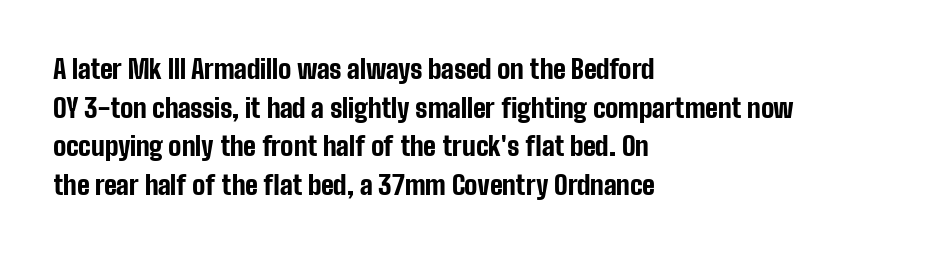
{"italic": "no", "bold": "yes", "underline": "no", "align": "left", "line_spacing": "normal", "line_spacing_ratio": 1.49, "letter_spacing": "normal", "letter_spacing_em": 0.0, "glyph_px": 26}
